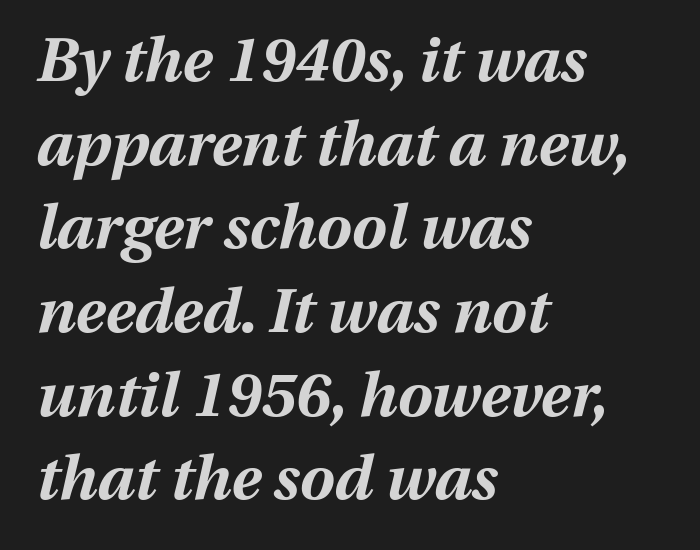
The image shows 62 px bold type, italic (leaning right); set left-aligned, normal line spacing (1.35x), normal letter spacing, not underlined; medium stroke contrast and a medium x-height.
